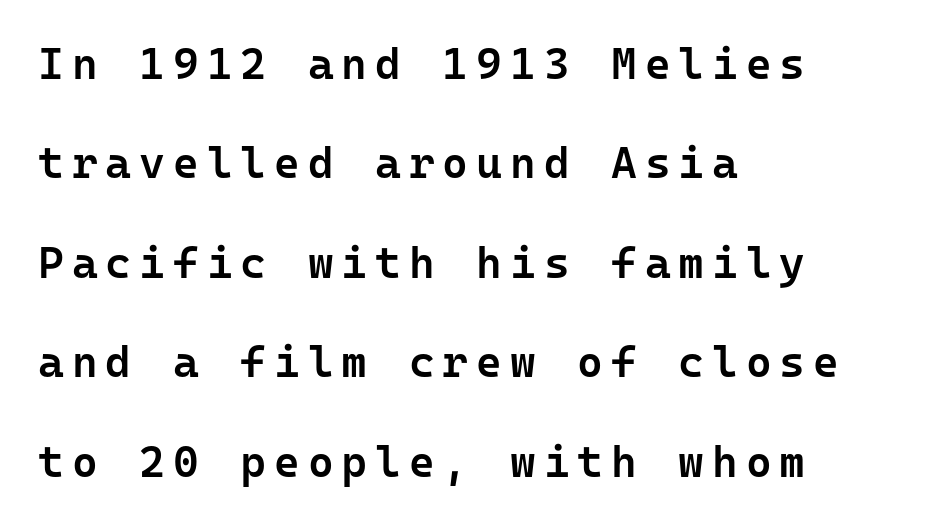
{"serif": "no", "italic": "no", "bold": "semi", "weight": "semibold", "width": "normal", "stroke_contrast": "low", "x_height": "medium", "monospaced": "yes", "underline": "no", "align": "left", "line_spacing": "loose", "line_spacing_ratio": 2.26, "glyph_px": 44}
